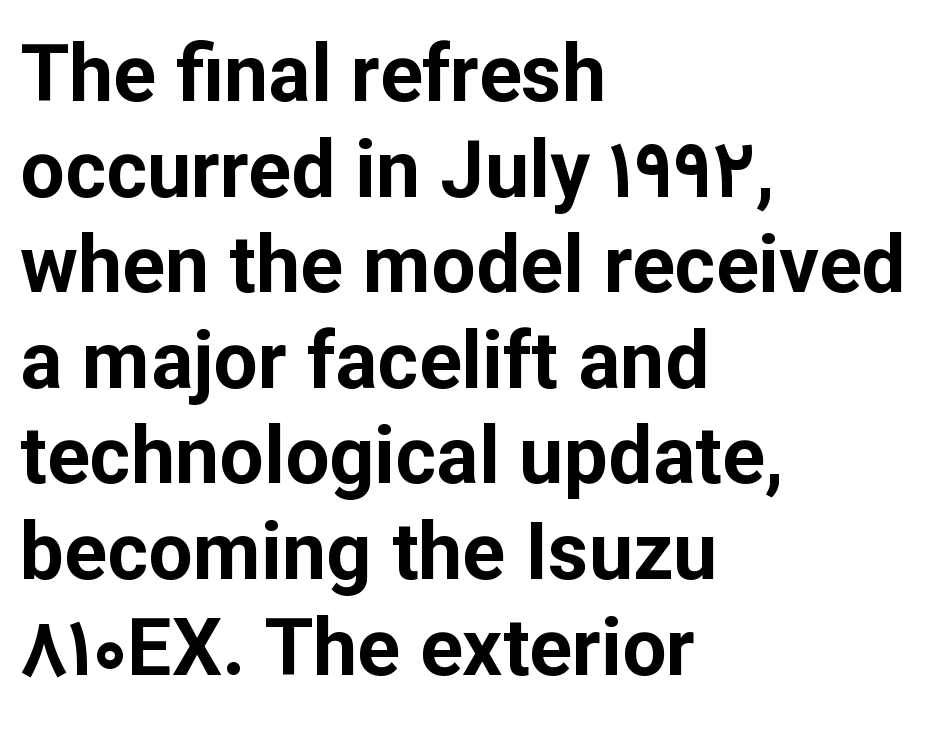
{"serif": "no", "italic": "no", "bold": "yes", "weight": "bold", "width": "normal", "stroke_contrast": "low", "x_height": "medium", "monospaced": "no", "underline": "no", "align": "left", "line_spacing_ratio": 1.21, "letter_spacing": "normal", "letter_spacing_em": 0.0, "glyph_px": 79}
